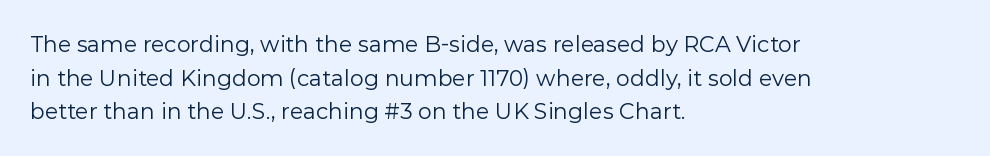
{"italic": "no", "bold": "no", "underline": "no", "align": "left", "line_spacing": "normal", "line_spacing_ratio": 1.53, "letter_spacing": "normal", "letter_spacing_em": 0.0, "glyph_px": 22}
